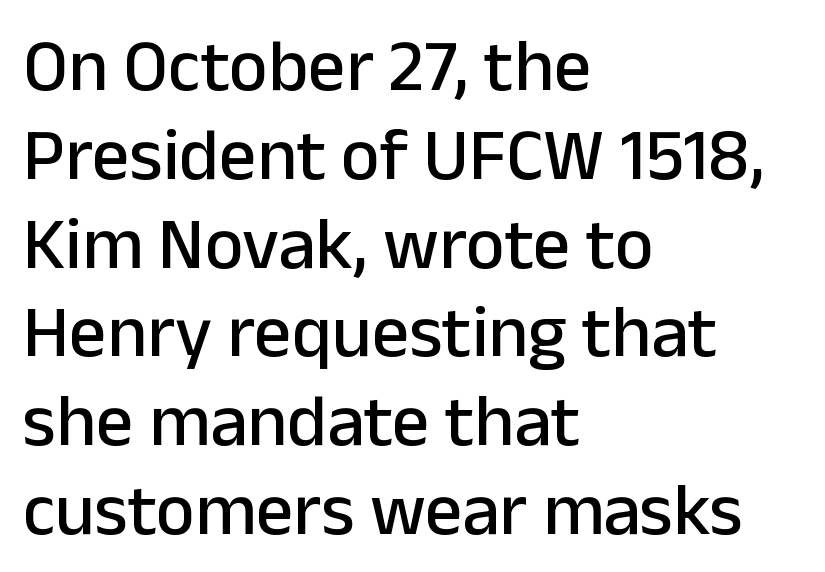
The image shows 74 px sans-serif type, upright; set left-aligned, line spacing 1.2x, normal letter spacing, not underlined; low stroke contrast and a medium x-height.
